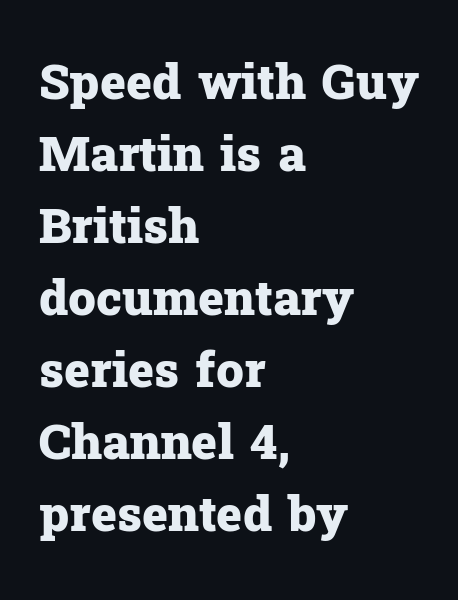
The image shows 49 px heavy serif type, upright; set left-aligned, normal line spacing (1.47x), normal letter spacing, not underlined; low stroke contrast and a medium x-height.
